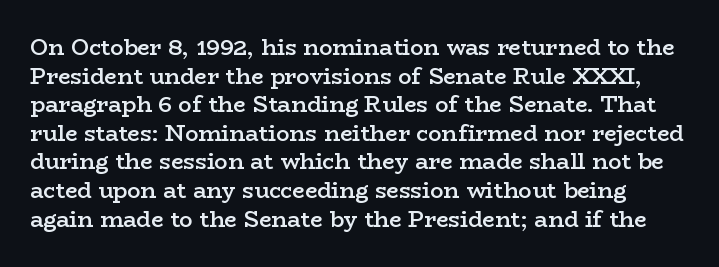
Upright lettering throughout. Rule under the text: the space is simply empty. Weight: semibold (demi). Words appear dense and cohesive because spacing is normal.
